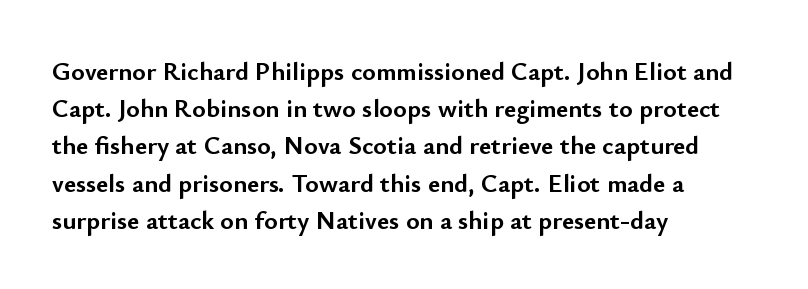
The image shows 26 px bold type, upright; set left-aligned, normal line spacing (1.43x), normal letter spacing, not underlined.
